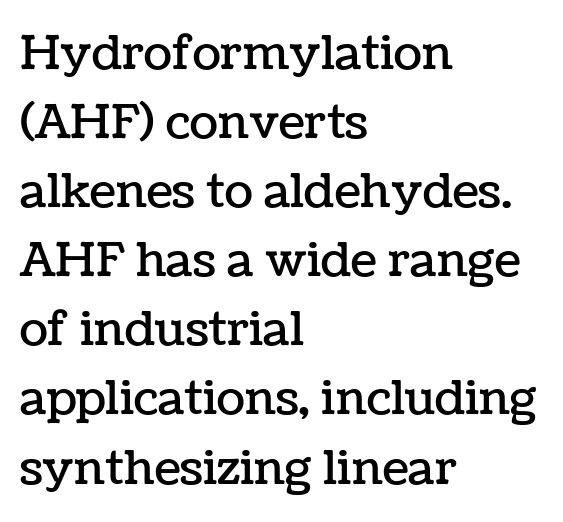
The image shows 47 px text type, upright; set left-aligned, normal line spacing (1.47x), normal letter spacing, not underlined; low stroke contrast and a medium x-height.
